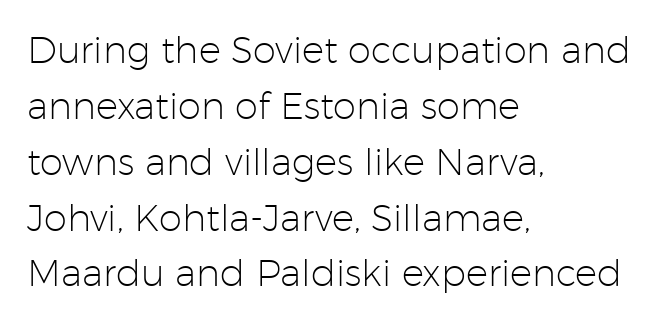
The image shows 37 px light sans-serif type, upright; set left-aligned, normal line spacing (1.51x), normal letter spacing, not underlined; low stroke contrast and a medium x-height.
